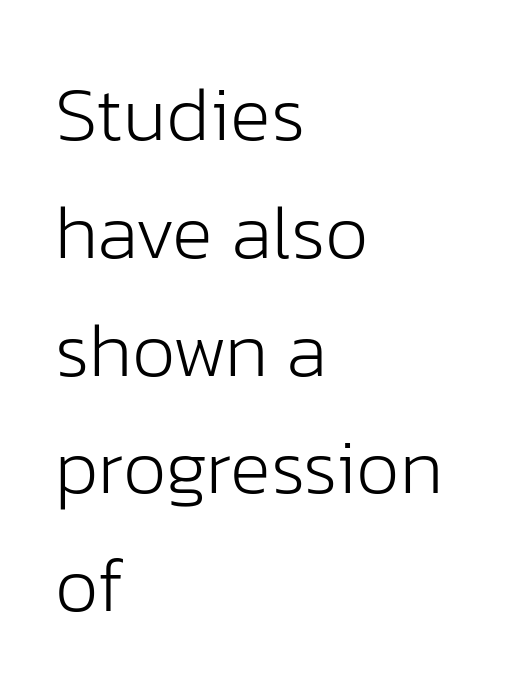
{"serif": "no", "italic": "no", "bold": "no", "weight": "light", "width": "normal", "stroke_contrast": "low", "x_height": "medium", "monospaced": "no", "underline": "no", "align": "left", "line_spacing": "normal", "line_spacing_ratio": 1.53, "letter_spacing": "normal", "letter_spacing_em": 0.0, "glyph_px": 77}
